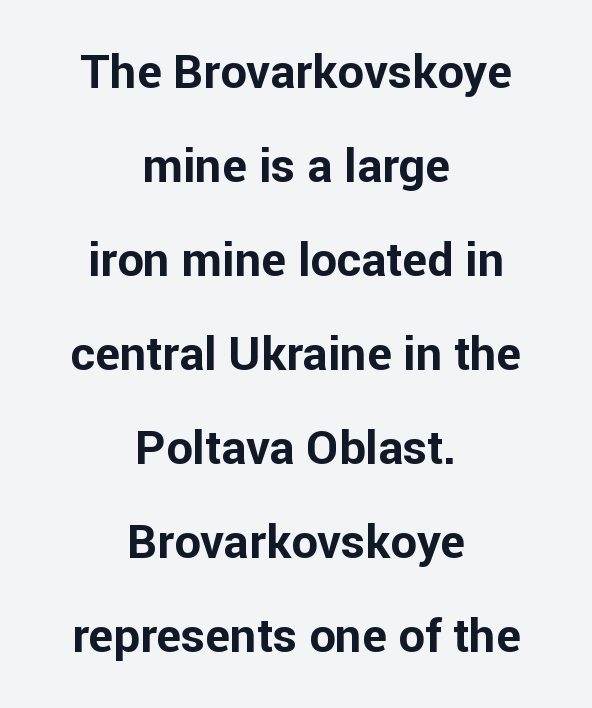
Q: Is the text bold? A: Yes.
Q: Is the text italic (slanted)? A: No, it is upright.
Q: Is the typeface a serif or a sans-serif typeface? A: Sans-serif.
Q: Is the text underlined? A: No.
Q: How is the paragraph aligned? A: Centered.
Q: Is the spacing between letters normal or unusually wide? A: Normal.
Q: Is the spacing between lines tight, normal or loose? A: Loose.
Q: Width (condensed, normal, or wide)? A: Normal.
Q: Stroke contrast? A: Low.
Q: x-height? A: Medium.
Q: Monospaced? A: No.
